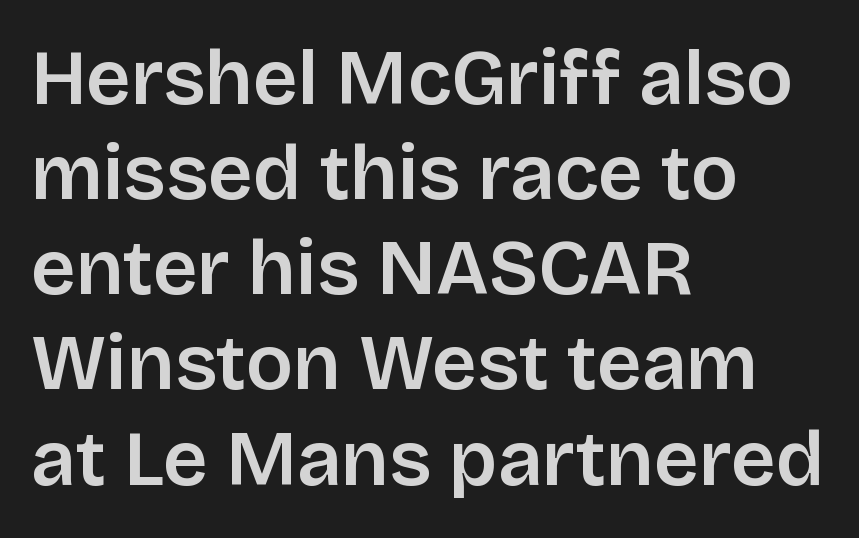
{"serif": "no", "italic": "no", "width": "normal", "stroke_contrast": "low", "x_height": "large", "monospaced": "no", "underline": "no", "align": "left", "line_spacing_ratio": 1.22, "letter_spacing": "normal", "letter_spacing_em": 0.0, "glyph_px": 78}
